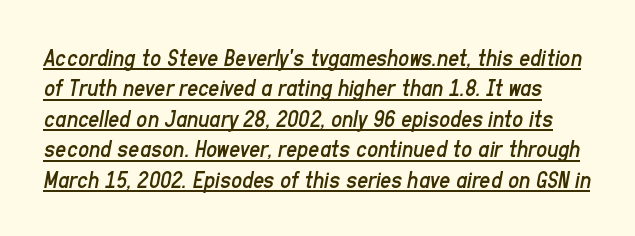
{"italic": "yes", "lean": "right", "slant_degrees": 11, "bold": "no", "underline": "yes", "line_spacing": "normal", "line_spacing_ratio": 1.27, "letter_spacing": "normal", "letter_spacing_em": 0.0, "glyph_px": 24}
